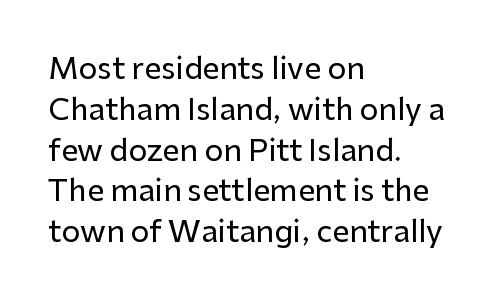
Spacing verdict: proportional, widths tailored to each character. The tracking reads as untouched default to a designer's eye. The vertical gap from one line to the next is medium. Compared with a centered layout, this one pins lines to the left instead. The strip under each line holds only bare page.
